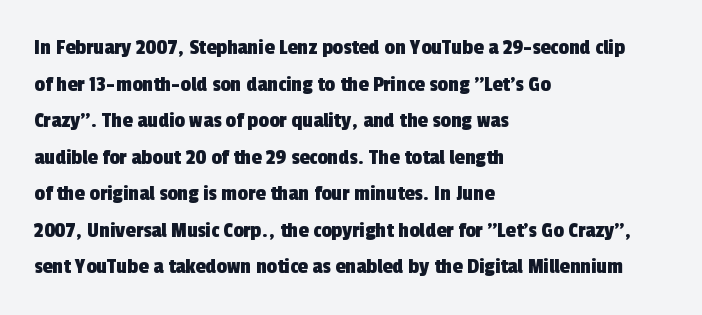
Q: Is the text underlined? A: No.
Q: How is the paragraph aligned? A: Left-aligned.
Q: Is the spacing between letters normal or unusually wide? A: Normal.
Q: Is the spacing between lines tight, normal or loose? A: Normal.
